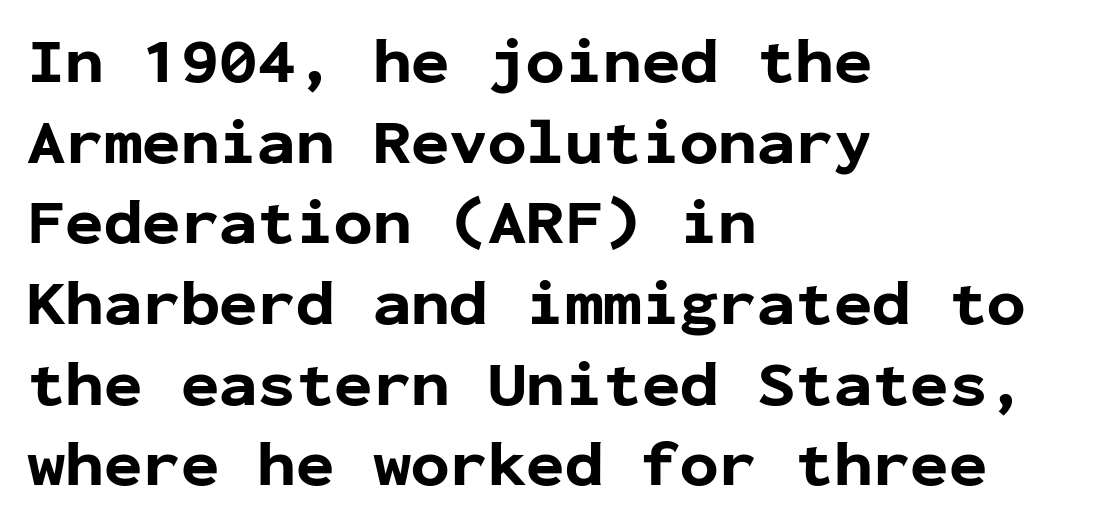
The image shows 64 px bold sans-serif type, upright, monospaced; set left-aligned, normal line spacing (1.26x), normal letter spacing, not underlined; low stroke contrast and a medium x-height.
